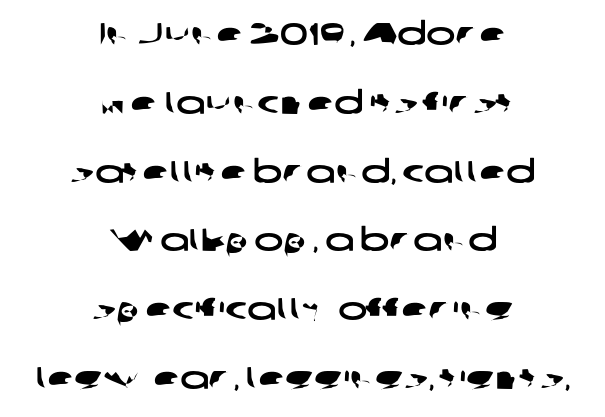
Q: Is the typeface a serif or a sans-serif typeface? A: Sans-serif.
Q: Is the text underlined? A: No.
Q: How is the paragraph aligned? A: Centered.
Q: Is the spacing between letters normal or unusually wide? A: Normal.
Q: Is the spacing between lines tight, normal or loose? A: Loose.
Q: Width (condensed, normal, or wide)? A: Wide.
Q: Stroke contrast? A: Low.
Q: x-height? A: Medium.
Q: Monospaced? A: No.
